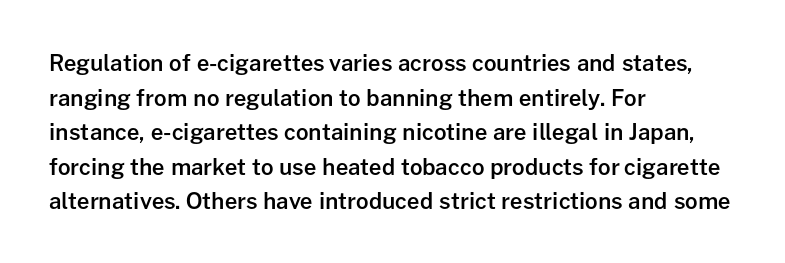
Q: Is the text bold? A: Semi-bold.
Q: Is the text italic (slanted)? A: No, it is upright.
Q: Is the text underlined? A: No.
Q: How is the paragraph aligned? A: Left-aligned.
Q: Is the spacing between letters normal or unusually wide? A: Normal.
Q: Is the spacing between lines tight, normal or loose? A: Normal.
